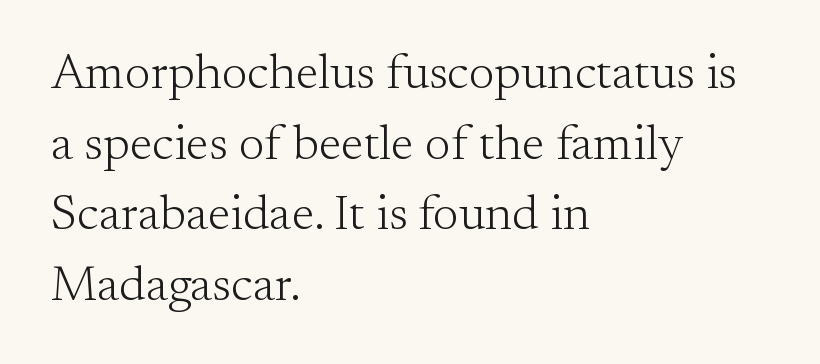
Q: Is the text bold? A: No.
Q: Is the text italic (slanted)? A: No, it is upright.
Q: Is the typeface a serif or a sans-serif typeface? A: Serif.
Q: Is the text underlined? A: No.
Q: How is the paragraph aligned? A: Left-aligned.
Q: Is the spacing between letters normal or unusually wide? A: Normal.
Q: Is the spacing between lines tight, normal or loose? A: Normal.
Q: Width (condensed, normal, or wide)? A: Normal.
Q: Stroke contrast? A: Medium.
Q: x-height? A: Small.
Q: Monospaced? A: No.
